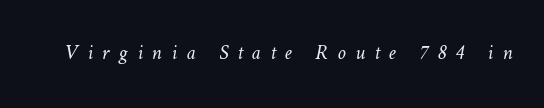
Q: Is the text bold? A: No.
Q: Is the text underlined? A: No.
Q: Is the spacing between letters normal or unusually wide? A: Unusually wide.
